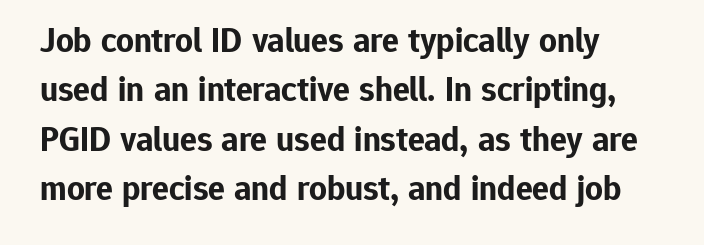
The setting favours the left margin, as ordinary paragraphs usually do. Quick note: not italic, upright. These lines sit exactly where default settings would place them. Check under the words: just untouched page. Varying glyph widths throughout — classic text-font behaviour. Is the type bold? Yes — the strokes are clearly thick and heavy.
